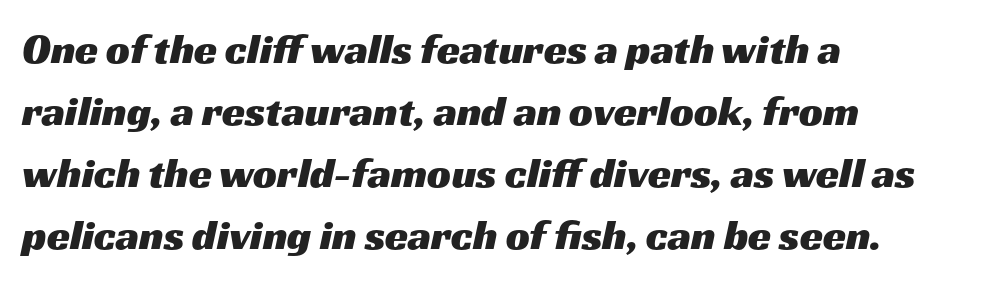
Q: Is the typeface a serif or a sans-serif typeface? A: Sans-serif.
Q: Is the text underlined? A: No.
Q: How is the paragraph aligned? A: Left-aligned.
Q: Is the spacing between letters normal or unusually wide? A: Normal.
Q: Is the spacing between lines tight, normal or loose? A: Normal.
Q: Width (condensed, normal, or wide)? A: Wide.
Q: Stroke contrast? A: Medium.
Q: x-height? A: Medium.
Q: Monospaced? A: No.
